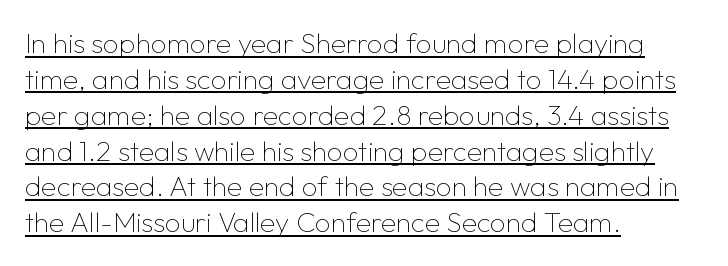
Tracking here is standard; glyphs follow each other at the usual distance. This sample keeps an unexceptional amount of space between lines. Each letter keeps its own natural width here, so spacing adapts to shape. A sans-serif font was chosen for this passage. A rule runs beneath these lines of type. Is this a heavy cut? Hardly; it is regular or lighter.
